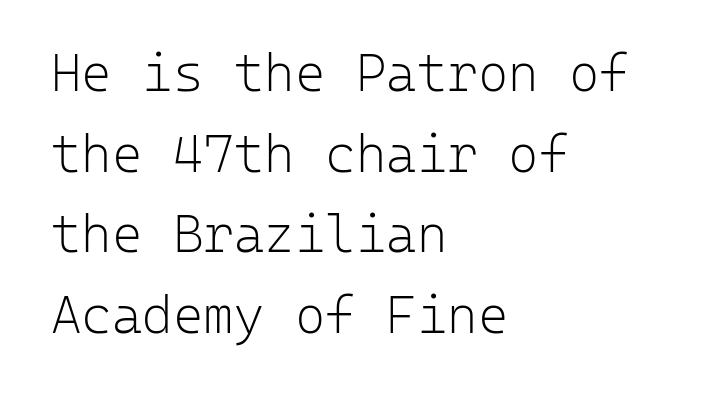
The image shows 52 px light sans-serif type, upright, monospaced; set left-aligned, normal line spacing (1.55x), normal letter spacing, not underlined; low stroke contrast and a medium x-height.
